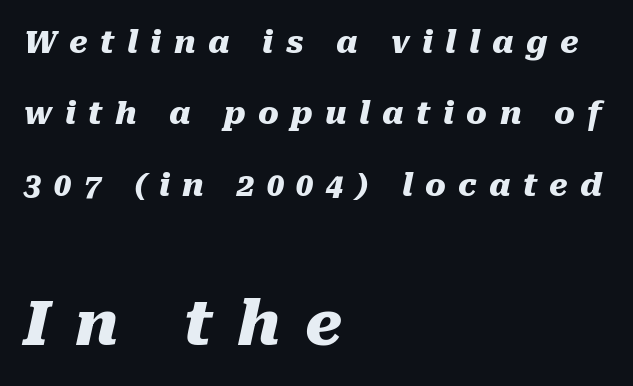
{"italic": "yes", "lean": "right", "slant_degrees": 10, "bold": "yes", "weight": "heavy", "width": "normal", "stroke_contrast": "medium", "x_height": "medium", "monospaced": "no", "underline": "no", "align": "left", "line_spacing": "loose", "line_spacing_ratio": 2.3, "letter_spacing": "wide", "letter_spacing_em": 0.4, "larger_block": "second", "size_ratio": 2.0, "glyph_px": 62}
